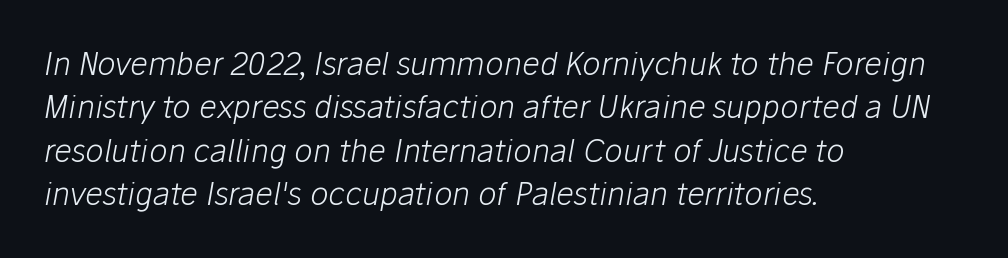
The image shows 31 px light type, italic (leaning right); set left-aligned, normal line spacing (1.4x), normal letter spacing, not underlined; low stroke contrast and a medium x-height.
